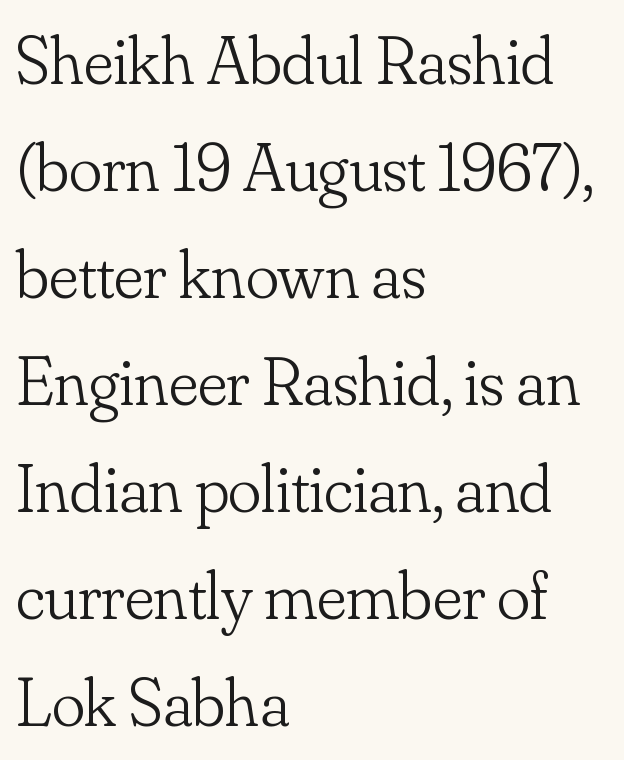
This block has exactly the height ordinary leading produces. Posture: vertical. Where is the straight margin? On the left. Regarding serifs, this sample has them. The passage shown is typed in a proportional face where columns would drift.
